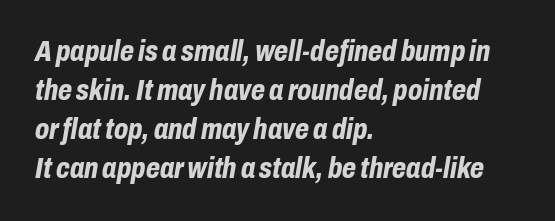
{"italic": "yes", "lean": "right", "slant_degrees": 10, "bold": "yes", "weight": "bold", "width": "condensed", "stroke_contrast": "low", "x_height": "medium", "monospaced": "no", "underline": "no", "align": "left", "line_spacing": "normal", "line_spacing_ratio": 1.35, "letter_spacing": "normal", "letter_spacing_em": 0.0, "glyph_px": 29}
